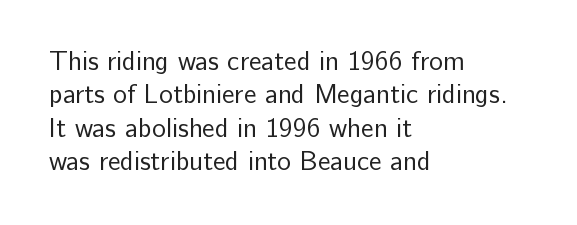
The image shows 26 px text type, upright; set left-aligned, normal line spacing (1.28x), normal letter spacing, not underlined.
